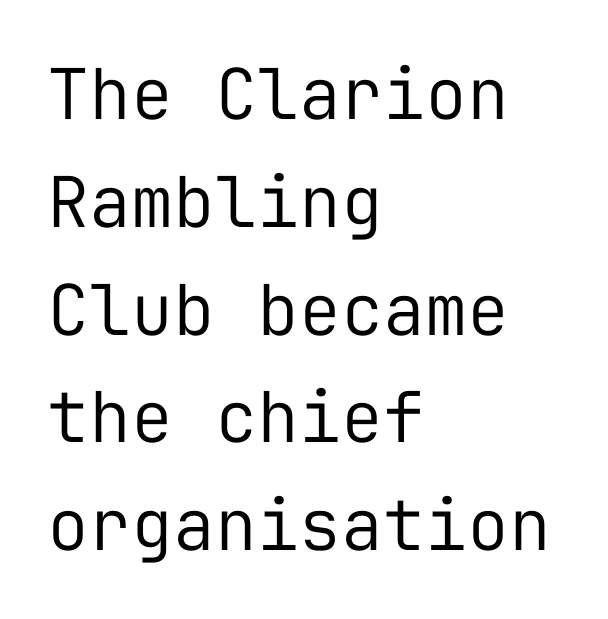
Q: Is the text bold? A: No.
Q: Is the text italic (slanted)? A: No, it is upright.
Q: Is the typeface a serif or a sans-serif typeface? A: Sans-serif.
Q: Is the text underlined? A: No.
Q: How is the paragraph aligned? A: Left-aligned.
Q: Is the spacing between letters normal or unusually wide? A: Normal.
Q: Is the spacing between lines tight, normal or loose? A: Normal.
Q: Width (condensed, normal, or wide)? A: Normal.
Q: Stroke contrast? A: Low.
Q: x-height? A: Medium.
Q: Monospaced? A: Yes.
